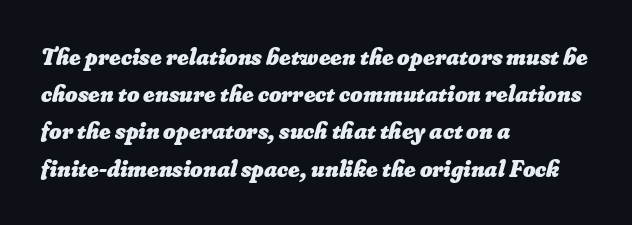
The image shows 24 px bold type; set left-aligned, normal line spacing (1.55x), normal letter spacing, not underlined.
